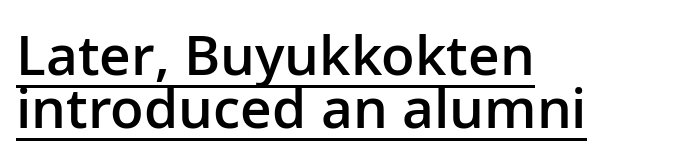
Q: Is the text bold? A: Semi-bold.
Q: Is the text italic (slanted)? A: No, it is upright.
Q: Is the typeface a serif or a sans-serif typeface? A: Sans-serif.
Q: Is the text underlined? A: Yes.
Q: How is the paragraph aligned? A: Left-aligned.
Q: Is the spacing between letters normal or unusually wide? A: Normal.
Q: Is the spacing between lines tight, normal or loose? A: Tight.
Q: Width (condensed, normal, or wide)? A: Normal.
Q: Stroke contrast? A: Low.
Q: x-height? A: Medium.
Q: Monospaced? A: No.
